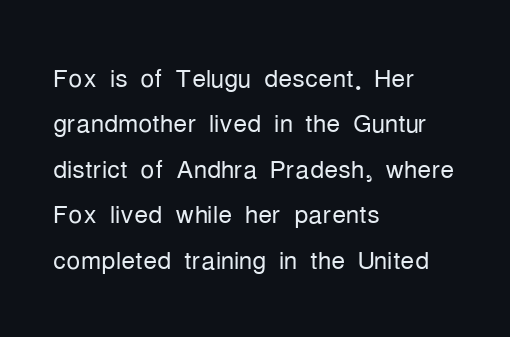
These lines are rendered in a variable-pitch font. Posture: vertical. The rag falls on the right side of this text block. The face looks like a standard text weight, possibly lighter.
